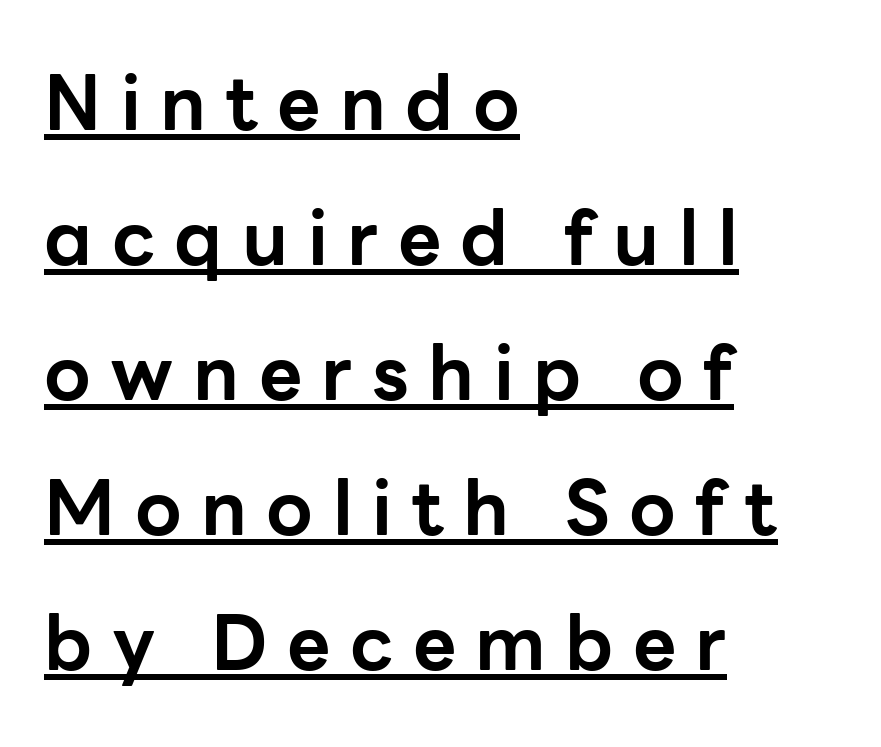
{"serif": "no", "italic": "no", "bold": "yes", "weight": "bold", "width": "normal", "stroke_contrast": "low", "x_height": "medium", "monospaced": "no", "underline": "yes", "align": "left", "line_spacing_ratio": 1.8, "letter_spacing": "wide", "letter_spacing_em": 0.26, "glyph_px": 75}
